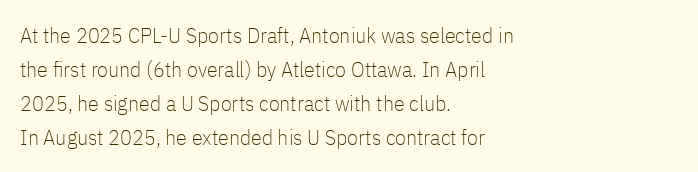
These lines stack with their left ends in a neat column. Any mark beneath the type? The region is blank. Short note: letters normally spaced. The type sits square on the baseline with zero lean.
